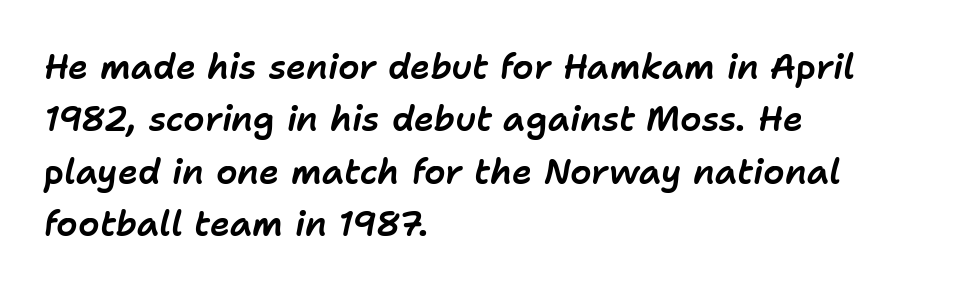
Q: Is the text italic (slanted)? A: Yes, it leans right by about 11 degrees.
Q: Is the text underlined? A: No.
Q: How is the paragraph aligned? A: Left-aligned.
Q: Is the spacing between letters normal or unusually wide? A: Normal.
Q: Is the spacing between lines tight, normal or loose? A: Normal.
Q: Width (condensed, normal, or wide)? A: Normal.
Q: Stroke contrast? A: Low.
Q: x-height? A: Medium.
Q: Monospaced? A: No.
